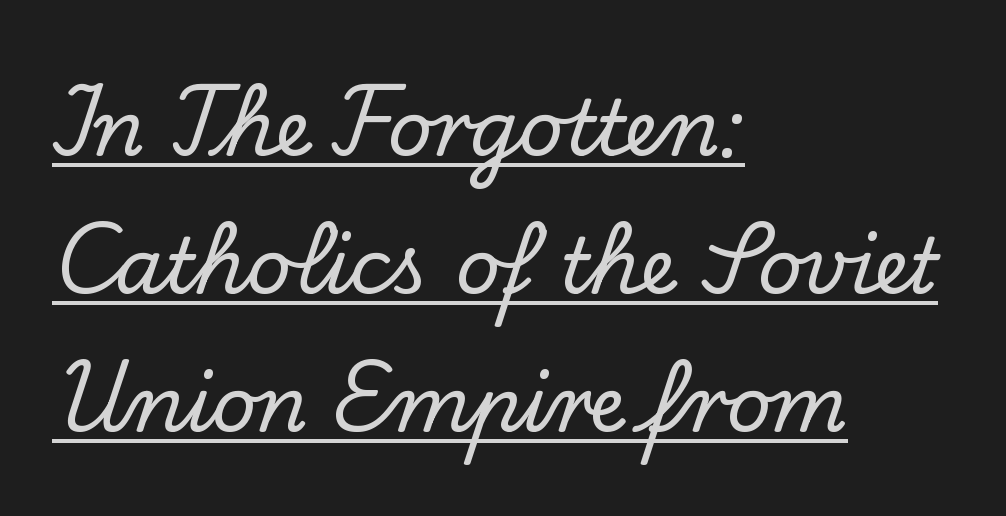
Q: Is the text italic (slanted)? A: Yes.
Q: Is the typeface a serif or a sans-serif typeface? A: Serif.
Q: Is the text underlined? A: Yes.
Q: How is the paragraph aligned? A: Left-aligned.
Q: Is the spacing between letters normal or unusually wide? A: Normal.
Q: Width (condensed, normal, or wide)? A: Normal.
Q: Stroke contrast? A: Low.
Q: x-height? A: Small.
Q: Monospaced? A: No.
